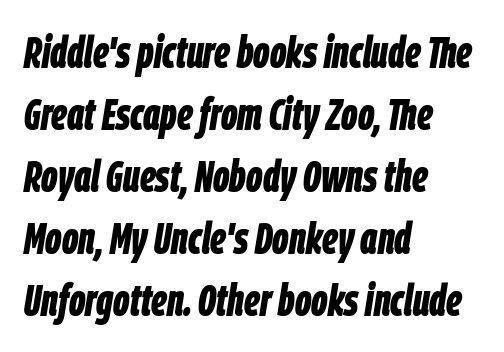
{"italic": "yes", "lean": "right", "slant_degrees": 9, "bold": "yes", "weight": "bold", "width": "condensed", "stroke_contrast": "low", "x_height": "large", "monospaced": "no", "underline": "no", "align": "left", "line_spacing": "normal", "line_spacing_ratio": 1.38, "letter_spacing": "normal", "letter_spacing_em": 0.0, "glyph_px": 45}
